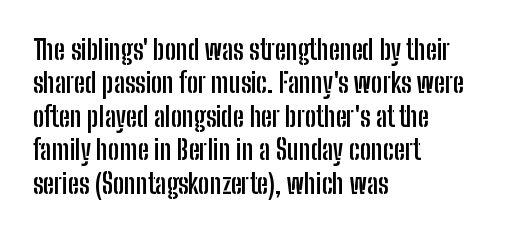
There is no visible air inserted between adjacent glyphs. Compared with a centered layout, this one pins lines to the left instead. The strokes are fattened all the way to bold. A typesetter would mark this as roman, not italic. The words here are not underlined.
